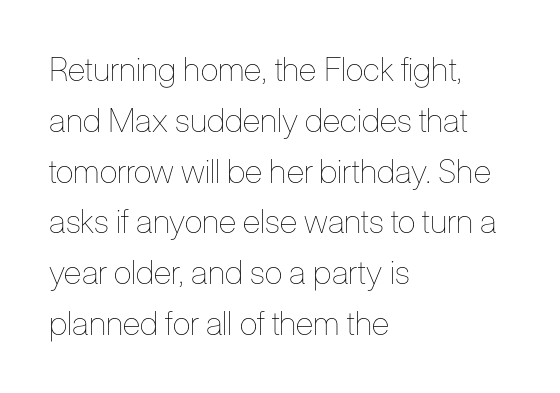
The letters advance in unequal steps, a hallmark of proportional type. Every stem runs plumb, perpendicular to the baseline. Any mark beneath the type? The region is blank. What stands out about the letter spacing? Nothing — it is the standard amount.
